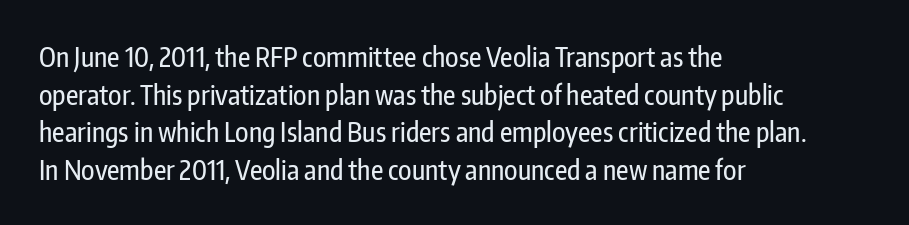
Plain, unruled lines of type. The lines in this sample share a left origin and differ only in where they stop. The specimen reads as upright at a glance. Letter spacing: default. If you measured baseline to baseline, you'd find a middling distance.
